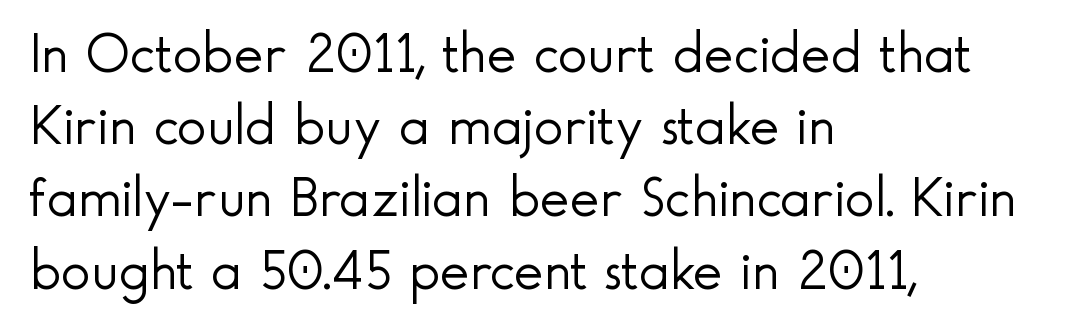
Horizontally, the lines are justified to the leading edge only. A typesetter would call this proportional, since set widths differ per character. Words float on clear page, feet unadorned. Caption: standard tracking, unaltered. The specimen reads as upright at a glance.
